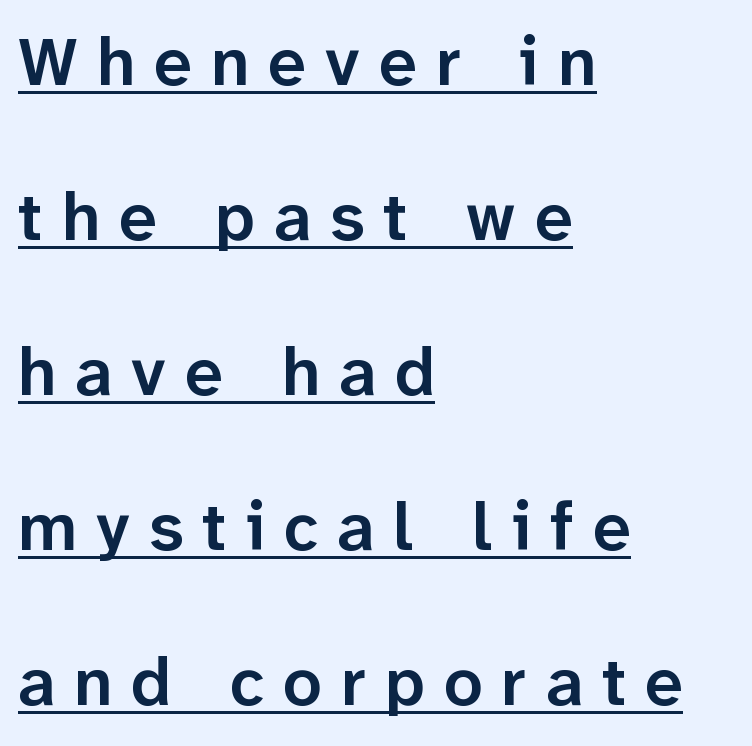
The image shows 68 px semibold sans-serif type, upright; set left-aligned, loose line spacing (2.28x), unusually wide letter spacing (+0.28 em), underlined; low stroke contrast and a medium x-height.
